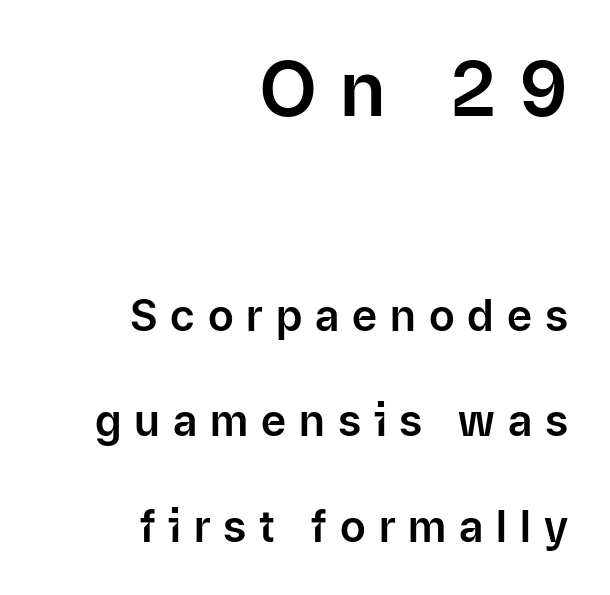
{"serif": "no", "italic": "no", "width": "normal", "stroke_contrast": "low", "x_height": "medium", "monospaced": "no", "underline": "no", "align": "right", "line_spacing": "loose", "line_spacing_ratio": 2.45, "letter_spacing": "wide", "letter_spacing_em": 0.3, "larger_block": "first", "size_ratio": 1.77, "glyph_px": 76}
